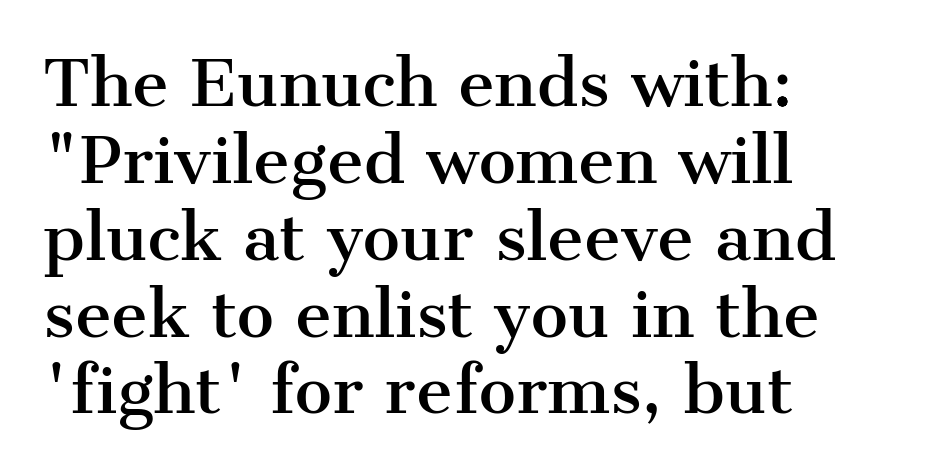
Q: Is the text italic (slanted)? A: No, it is upright.
Q: Is the typeface a serif or a sans-serif typeface? A: Serif.
Q: Is the text underlined? A: No.
Q: How is the paragraph aligned? A: Left-aligned.
Q: Is the spacing between letters normal or unusually wide? A: Normal.
Q: Width (condensed, normal, or wide)? A: Normal.
Q: Stroke contrast? A: Medium.
Q: x-height? A: Medium.
Q: Monospaced? A: No.
